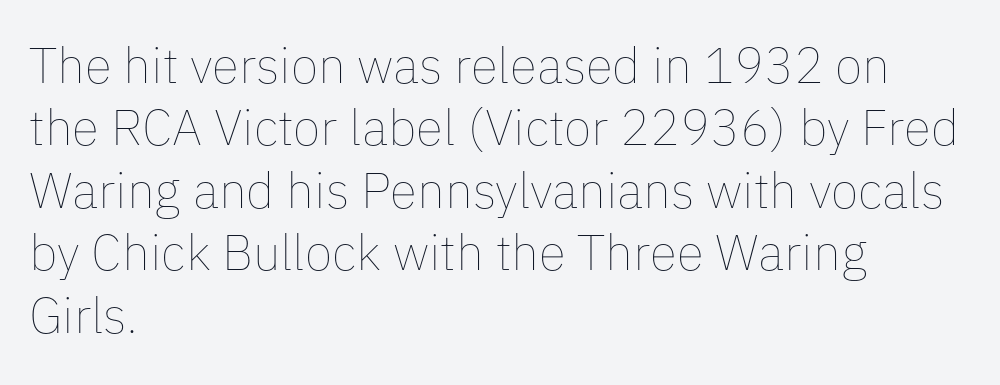
Q: Is the text bold? A: No.
Q: Is the text italic (slanted)? A: No, it is upright.
Q: Is the text underlined? A: No.
Q: How is the paragraph aligned? A: Left-aligned.
Q: Is the spacing between letters normal or unusually wide? A: Normal.
Q: Is the spacing between lines tight, normal or loose? A: Normal.
Q: Width (condensed, normal, or wide)? A: Normal.
Q: Stroke contrast? A: Low.
Q: x-height? A: Medium.
Q: Monospaced? A: No.
